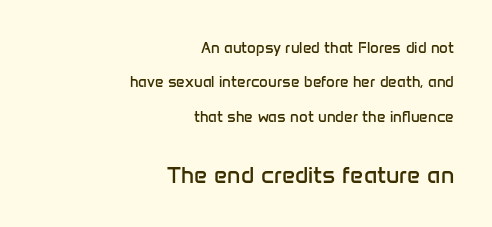
The image shows 23 px text type, upright; set right-aligned, loose line spacing (2.3x), normal letter spacing, not underlined; the second (bottom) block is 1.53x larger.
